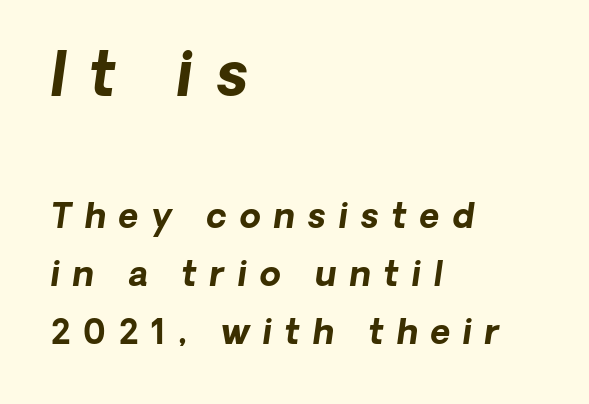
The image shows 60 px bold sans-serif type; set left-aligned, line spacing 1.71x, unusually wide letter spacing (+0.38 em), not underlined; the first (top) block is 1.76x larger; low stroke contrast and a medium x-height.
